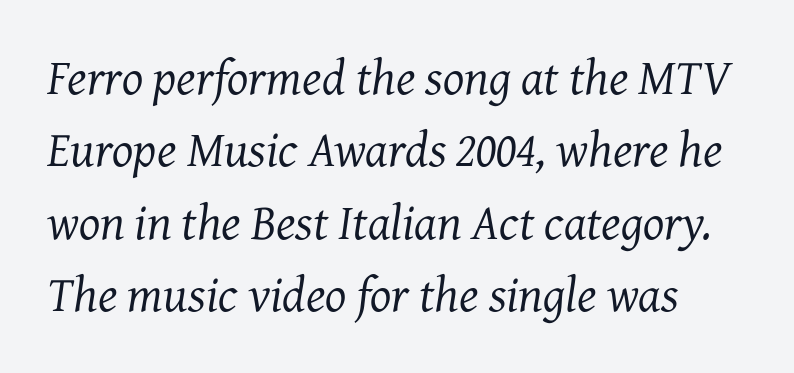
Nothing heavy about these letters — not bold at all. The face used here is rendered with its standard letterfit. Words float on clear page, feet unadorned. You can tell it's italic because the verticals aren't actually vertical.
